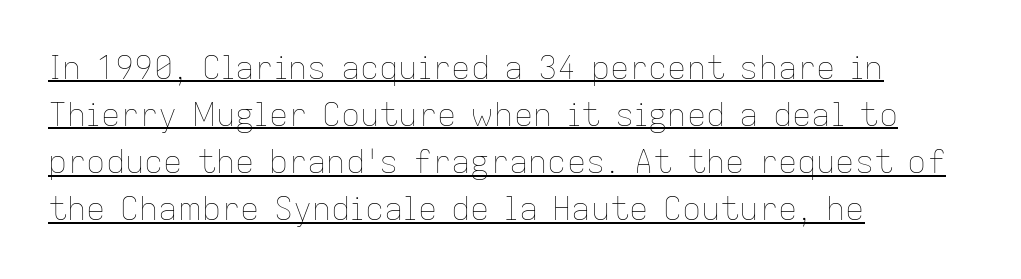
The image shows 32 px thin type, upright; set left-aligned, normal line spacing (1.47x), normal letter spacing, underlined; low stroke contrast and a medium x-height.
